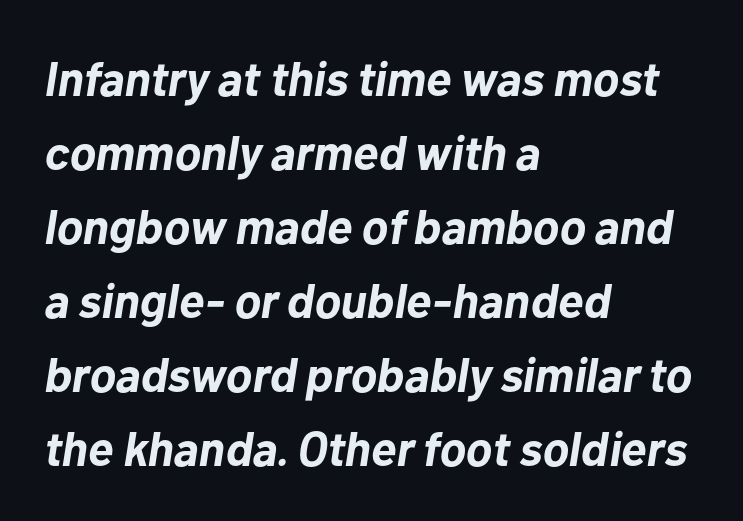
The image shows 48 px bold type, italic (leaning right); set left-aligned, normal line spacing (1.54x), normal letter spacing, not underlined; low stroke contrast and a medium x-height.
